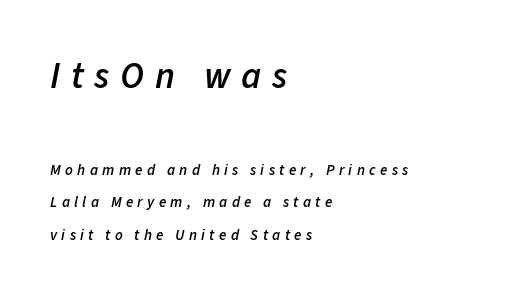
The image shows 37 px semibold type, italic (leaning right); set left-aligned, loose line spacing (2.15x), unusually wide letter spacing (+0.29 em), not underlined; the first (top) block is 2.47x larger; low stroke contrast and a medium x-height.
